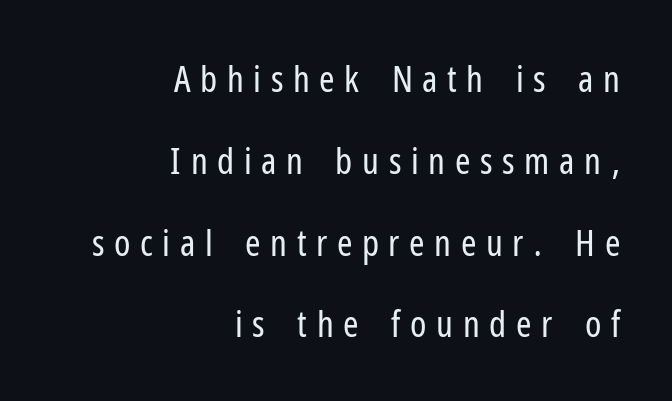
{"serif": "no", "italic": "no", "bold": "no", "weight": "regular", "width": "condensed", "stroke_contrast": "low", "x_height": "medium", "monospaced": "no", "underline": "no", "align": "right", "line_spacing": "loose", "line_spacing_ratio": 2.21, "letter_spacing": "wide", "letter_spacing_em": 0.26, "glyph_px": 37}
